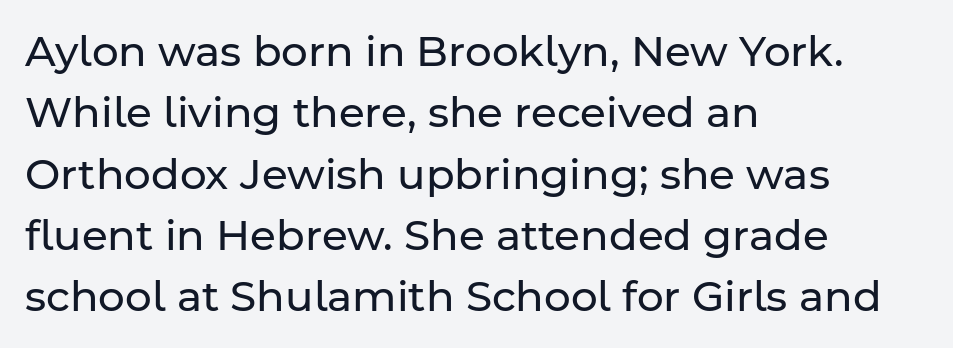
{"serif": "no", "italic": "no", "bold": "no", "weight": "regular", "width": "normal", "stroke_contrast": "low", "x_height": "medium", "monospaced": "no", "underline": "no", "align": "left", "line_spacing": "normal", "line_spacing_ratio": 1.46, "letter_spacing": "normal", "letter_spacing_em": 0.0, "glyph_px": 42}
